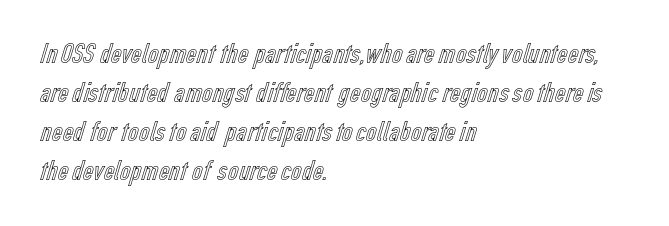
{"width": "condensed", "x_height": "medium", "monospaced": "no", "underline": "no", "align": "left", "line_spacing": "normal", "line_spacing_ratio": 1.35, "letter_spacing": "normal", "letter_spacing_em": 0.0, "glyph_px": 29}
